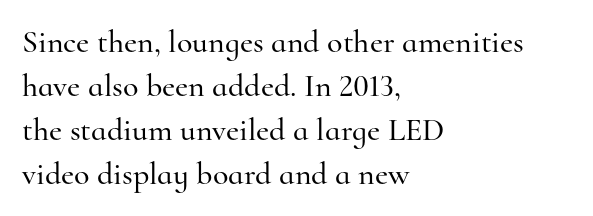
{"serif": "yes", "italic": "no", "width": "normal", "stroke_contrast": "high", "x_height": "small", "monospaced": "no", "underline": "no", "align": "left", "line_spacing": "normal", "line_spacing_ratio": 1.37, "letter_spacing": "normal", "letter_spacing_em": 0.0, "glyph_px": 32}
